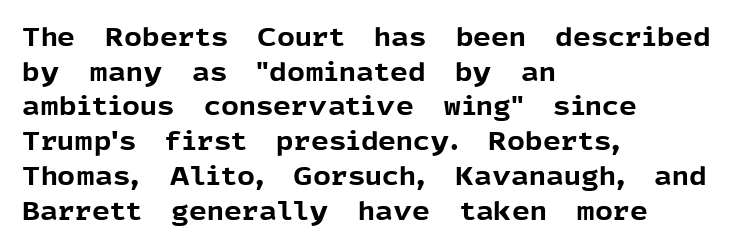
Q: Is the text bold? A: Yes.
Q: Is the text italic (slanted)? A: No, it is upright.
Q: Is the text underlined? A: No.
Q: How is the paragraph aligned? A: Left-aligned.
Q: Is the spacing between letters normal or unusually wide? A: Normal.
Q: Is the spacing between lines tight, normal or loose? A: Normal.
